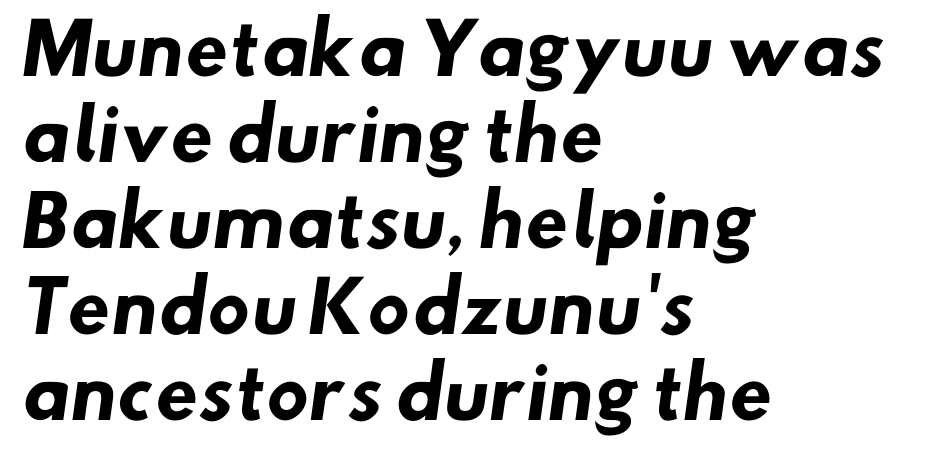
{"serif": "no", "bold": "yes", "weight": "heavy", "width": "normal", "stroke_contrast": "low", "x_height": "small", "monospaced": "no", "underline": "no", "align": "left", "line_spacing_ratio": 1.23, "letter_spacing": "normal", "letter_spacing_em": 0.0, "glyph_px": 70}
